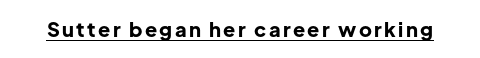
{"italic": "no", "bold": "yes", "underline": "yes", "glyph_px": 20}
